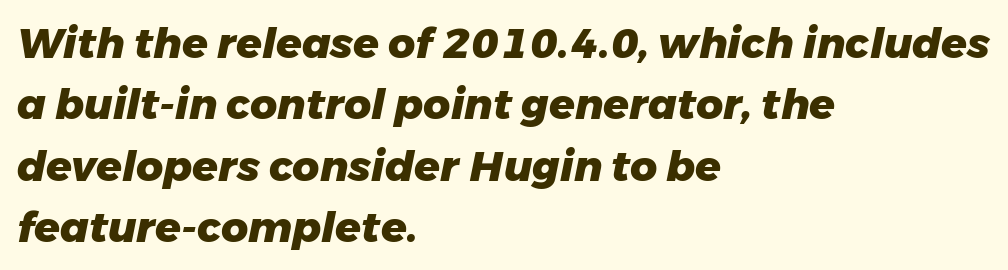
{"italic": "yes", "lean": "right", "slant_degrees": 11, "bold": "yes", "weight": "heavy", "width": "normal", "stroke_contrast": "low", "x_height": "medium", "monospaced": "no", "underline": "no", "align": "left", "line_spacing": "normal", "line_spacing_ratio": 1.46, "letter_spacing": "normal", "letter_spacing_em": 0.0, "glyph_px": 42}
